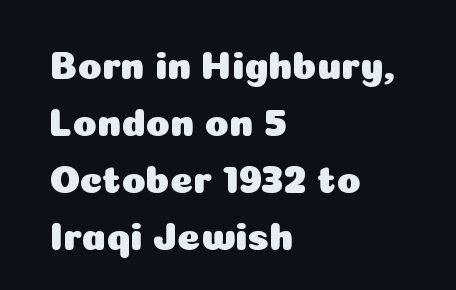
{"serif": "no", "italic": "no", "width": "normal", "stroke_contrast": "low", "x_height": "medium", "monospaced": "no", "underline": "no", "align": "left", "line_spacing": "normal", "line_spacing_ratio": 1.46, "letter_spacing": "normal", "letter_spacing_em": 0.0, "glyph_px": 39}
